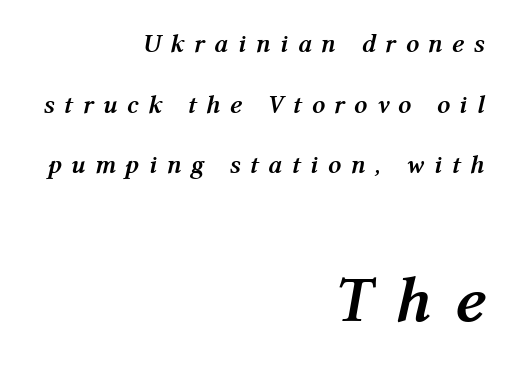
Q: Is the text bold? A: Yes.
Q: Is the text italic (slanted)? A: Yes, it leans right by about 12 degrees.
Q: Is the text underlined? A: No.
Q: How is the paragraph aligned? A: Right-aligned.
Q: Is the spacing between letters normal or unusually wide? A: Unusually wide.
Q: Is the spacing between lines tight, normal or loose? A: Loose.
Q: Which block of text is set in a larger size, the first (top) or the second (bottom)? A: The second (bottom) one.
Q: Width (condensed, normal, or wide)? A: Normal.
Q: Stroke contrast? A: Medium.
Q: x-height? A: Medium.
Q: Monospaced? A: No.
